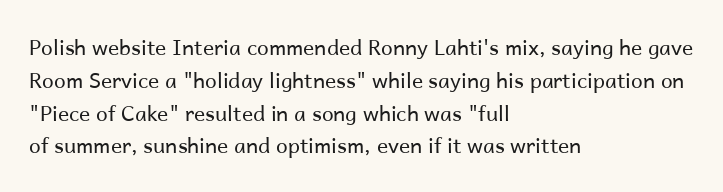
The image shows 21 px text type, upright; set left-aligned, normal line spacing (1.56x), normal letter spacing, not underlined.
